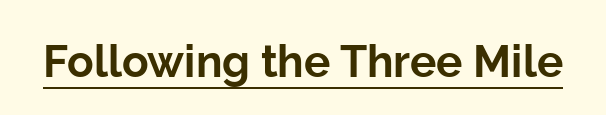
Q: Is the text bold? A: Yes.
Q: Is the text italic (slanted)? A: No, it is upright.
Q: Is the typeface a serif or a sans-serif typeface? A: Sans-serif.
Q: Is the text underlined? A: Yes.
Q: Is the spacing between letters normal or unusually wide? A: Normal.
Q: Width (condensed, normal, or wide)? A: Normal.
Q: Stroke contrast? A: Low.
Q: x-height? A: Medium.
Q: Monospaced? A: No.
